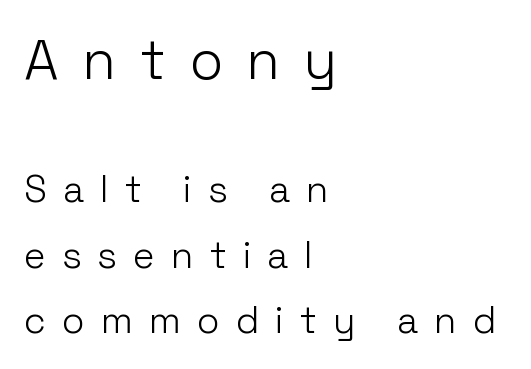
{"serif": "no", "italic": "no", "bold": "no", "weight": "light", "width": "normal", "stroke_contrast": "low", "x_height": "medium", "monospaced": "no", "underline": "no", "align": "left", "line_spacing_ratio": 1.77, "letter_spacing": "wide", "letter_spacing_em": 0.43, "larger_block": "first", "size_ratio": 1.49, "glyph_px": 55}
